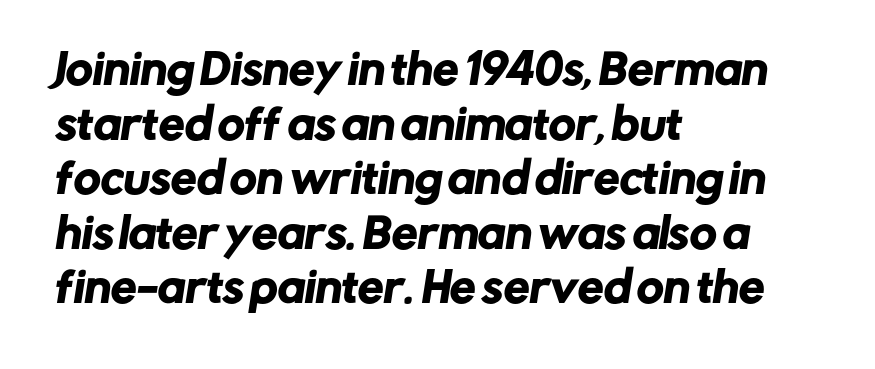
Is this a fixed-width face? No — the glyphs have proportional, varying widths. This is sans-serif lettering, the kind often seen on screens and signage. Clear beneath every line of the passage. Tracking value appears to be zero — textbook default spacing.
